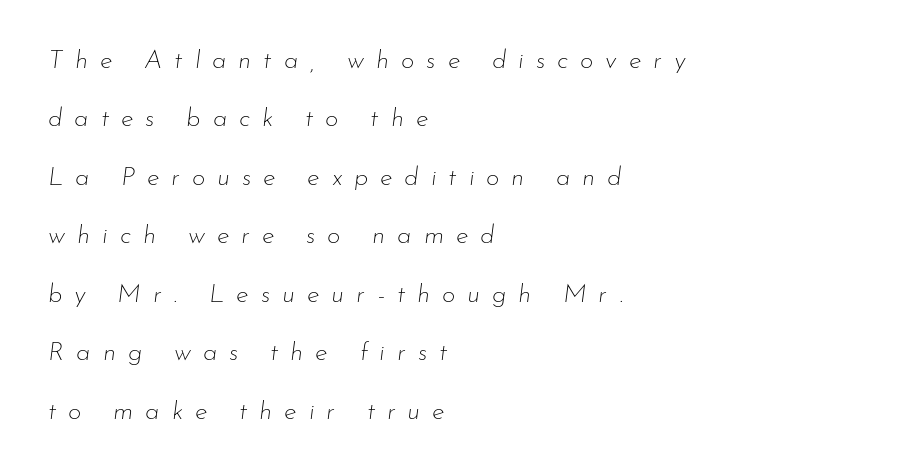
Q: Is the text bold? A: No.
Q: Is the text italic (slanted)? A: Yes, it leans right by about 7 degrees.
Q: Is the text underlined? A: No.
Q: How is the paragraph aligned? A: Left-aligned.
Q: Is the spacing between letters normal or unusually wide? A: Unusually wide.
Q: Is the spacing between lines tight, normal or loose? A: Loose.
